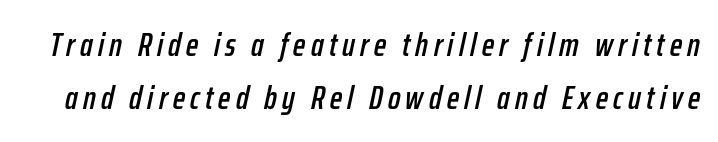
Q: Is the text italic (slanted)? A: Yes, it leans right by about 12 degrees.
Q: Is the text underlined? A: No.
Q: Is the spacing between lines tight, normal or loose? A: Normal.
Q: Width (condensed, normal, or wide)? A: Condensed.
Q: Stroke contrast? A: Low.
Q: x-height? A: Medium.
Q: Monospaced? A: No.
